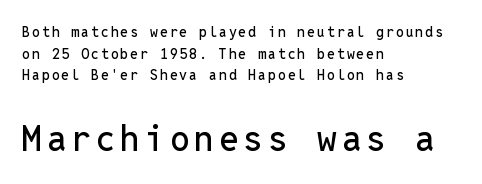
The image shows 35 px sans-serif type, upright, monospaced; set left-aligned, normal line spacing (1.54x), not underlined; the second (bottom) block is 2.5x larger; low stroke contrast and a medium x-height.
